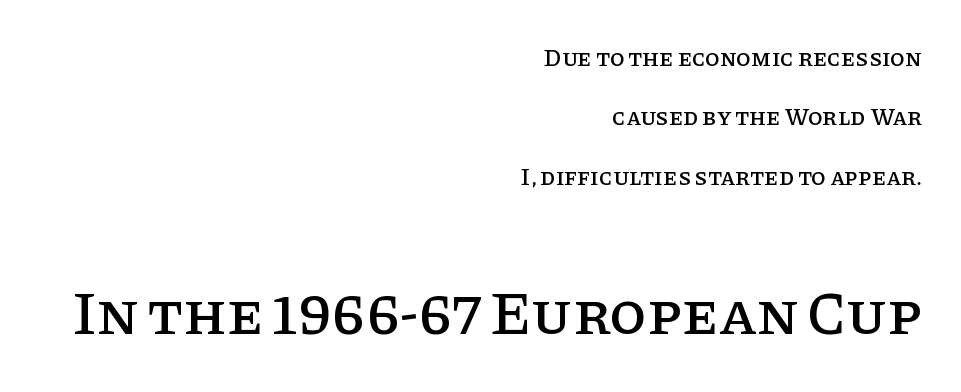
The image shows 61 px serif type, upright; set right-aligned, loose line spacing (2.47x), normal letter spacing, not underlined; the second (bottom) block is 2.54x larger; low stroke contrast and a large x-height.
